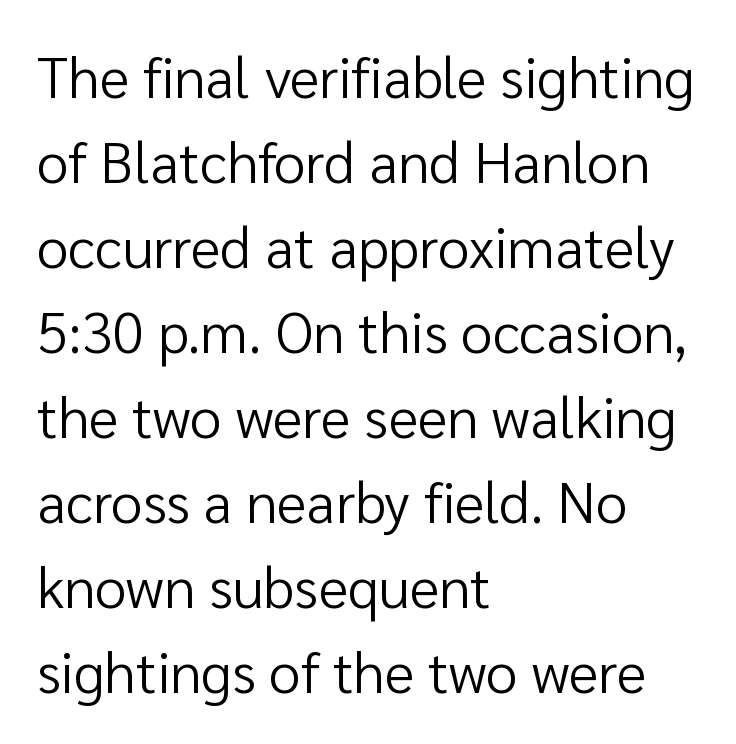
The image shows 57 px regular-weight sans-serif type, upright; set left-aligned, normal line spacing (1.49x), normal letter spacing, not underlined; low stroke contrast and a medium x-height.
